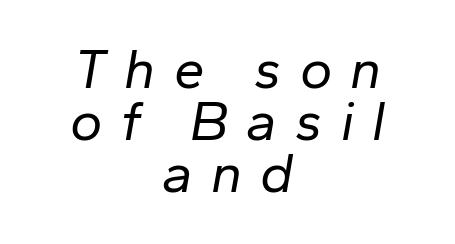
You could not count columns in this text — the font is proportionally spaced. One-word summary of the alignment: center. Observe the lean: these are italic letterforms. A bare baseline throughout the passage.
